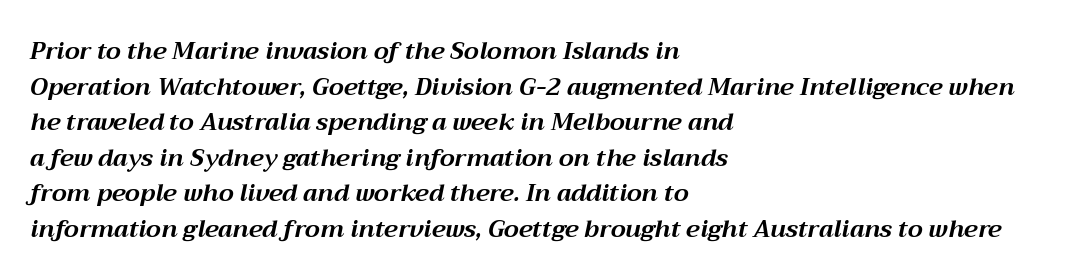
Q: Is the text bold? A: Yes.
Q: Is the text italic (slanted)? A: Yes, it leans right by about 12 degrees.
Q: Is the text underlined? A: No.
Q: How is the paragraph aligned? A: Left-aligned.
Q: Is the spacing between letters normal or unusually wide? A: Normal.
Q: Is the spacing between lines tight, normal or loose? A: Normal.
